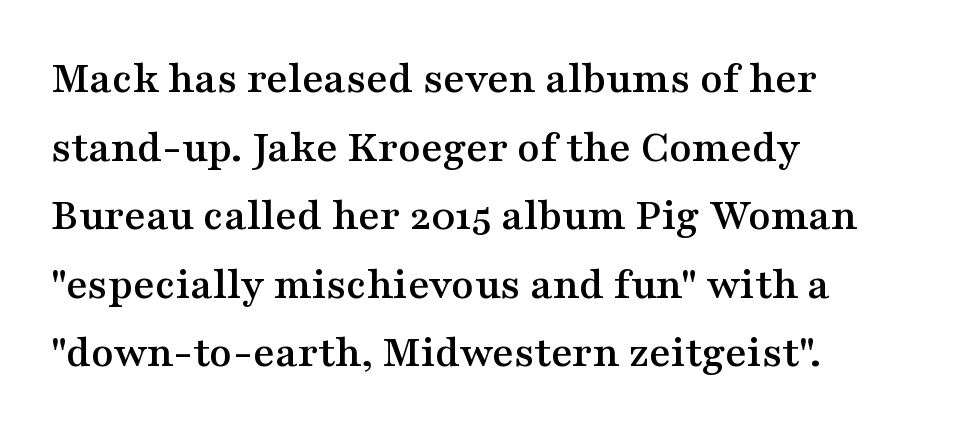
Small tapered or slab feet sit at the stroke ends, so this counts as serif. Looks like regular typesetting: each glyph gets only the width it needs. One-word summary of the alignment: left. The words here are not underlined.
